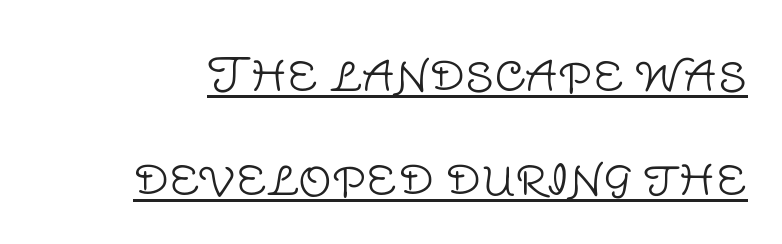
Q: Is the text bold? A: No.
Q: Is the text italic (slanted)? A: Yes.
Q: Is the typeface a serif or a sans-serif typeface? A: Sans-serif.
Q: Is the text underlined? A: Yes.
Q: Is the spacing between letters normal or unusually wide? A: Normal.
Q: Is the spacing between lines tight, normal or loose? A: Loose.
Q: Width (condensed, normal, or wide)? A: Normal.
Q: Stroke contrast? A: Low.
Q: x-height? A: Large.
Q: Monospaced? A: No.
